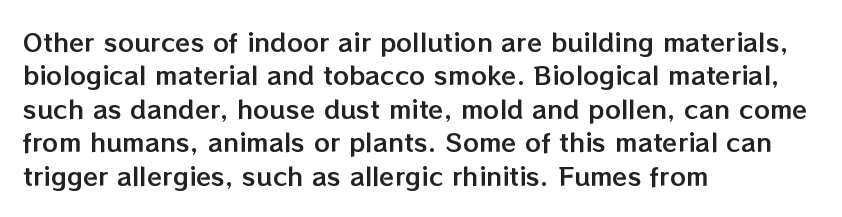
The image shows 25 px text type, upright; set left-aligned, normal line spacing (1.34x), normal letter spacing, not underlined.
